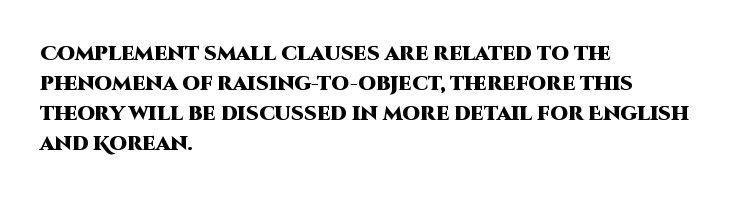
Q: Is the text bold? A: Yes.
Q: Is the text italic (slanted)? A: No, it is upright.
Q: Is the text underlined? A: No.
Q: How is the paragraph aligned? A: Left-aligned.
Q: Is the spacing between letters normal or unusually wide? A: Normal.
Q: Is the spacing between lines tight, normal or loose? A: Normal.
